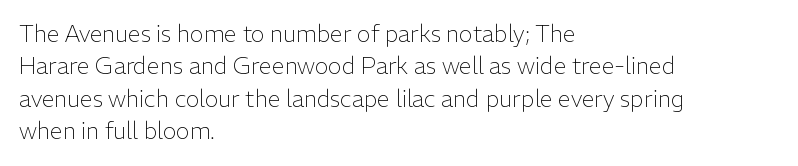
{"italic": "no", "bold": "no", "underline": "no", "align": "left", "line_spacing": "normal", "line_spacing_ratio": 1.41, "letter_spacing": "normal", "letter_spacing_em": 0.0, "glyph_px": 23}
